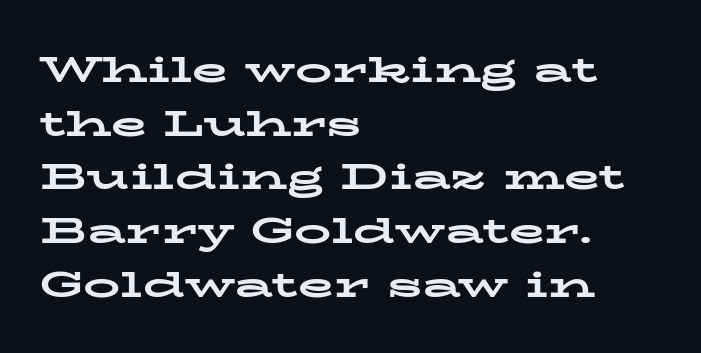
Underline: absent. Visually the block forms a straight wall on the left and a jagged coastline on the right. Looks like regular typesetting: each glyph gets only the width it needs. Notice how the stems are strictly vertical — no italics here. The face used here is seriffed, in the tradition of book romans. Leading: standard.
